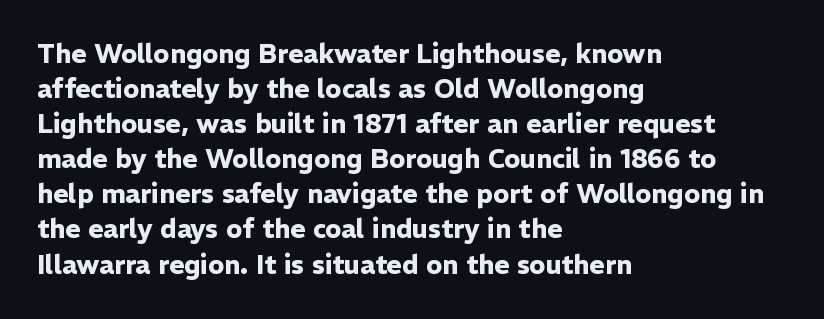
The image shows 26 px bold type, upright; set left-aligned, normal line spacing (1.35x), normal letter spacing, not underlined.
